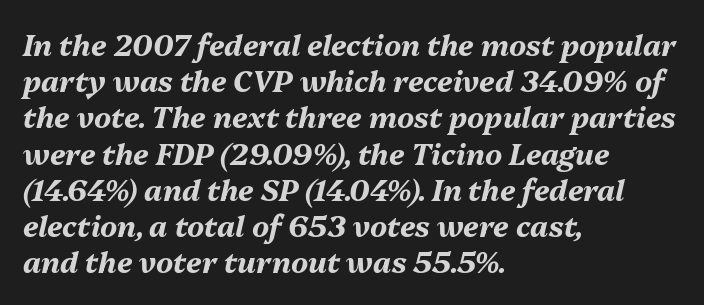
Line spacing here is normal. Visually the block forms a straight wall on the left and a jagged coastline on the right. As a designer I'd log this as weight 700, bold. In terms of posture, this sample is oblique.
